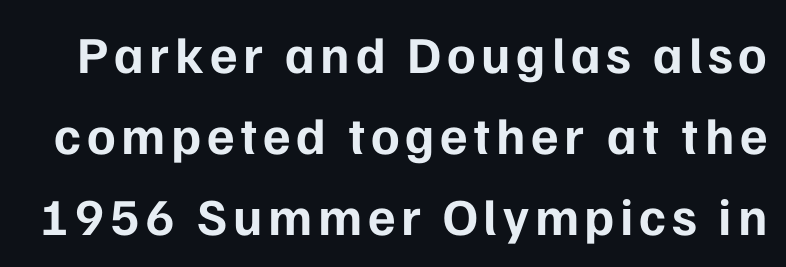
Leading matches the norm, producing a regular column. Here the designer chose a conventional face with non-uniform glyph widths. A clean baseline with only descenders dipping below it. Every stem runs plumb, perpendicular to the baseline. Caption: bold face, heavy strokes.
